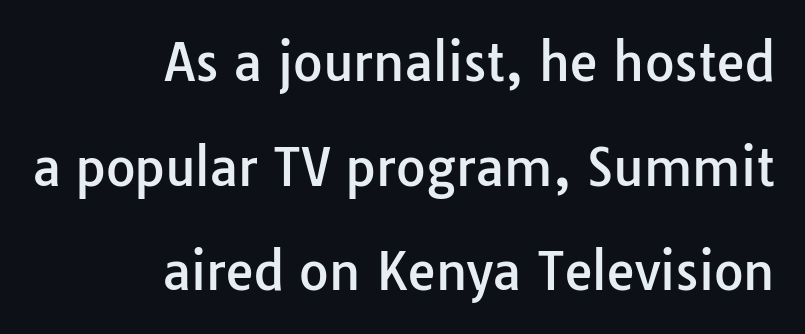
{"serif": "no", "italic": "no", "width": "normal", "stroke_contrast": "low", "x_height": "medium", "monospaced": "no", "underline": "no", "align": "right", "line_spacing": "loose", "line_spacing_ratio": 2.05, "letter_spacing": "normal", "letter_spacing_em": 0.0, "glyph_px": 51}
